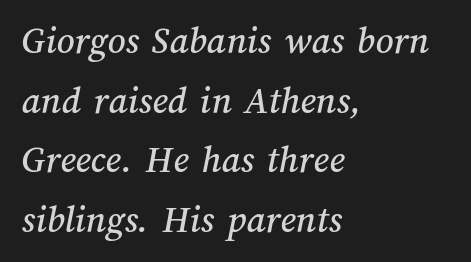
The image shows 39 px text type; set left-aligned, normal line spacing (1.53x), normal letter spacing, not underlined; medium stroke contrast and a medium x-height.
